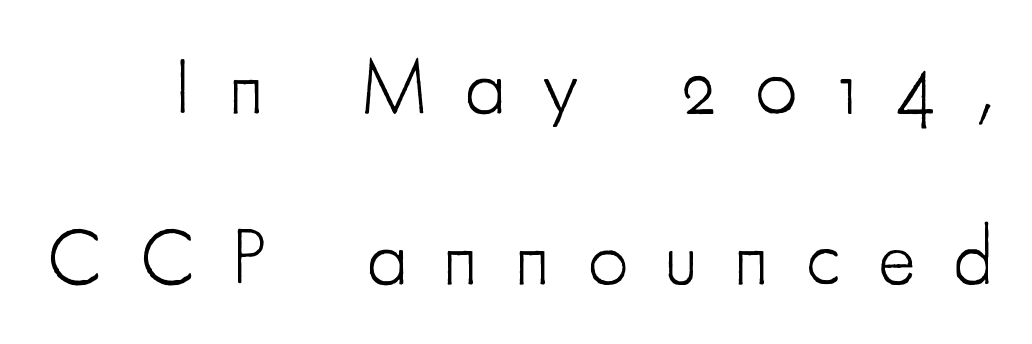
Think standard paragraph weight, or any step lighter than that. Is there any slant? The stems are plumb. Spacing verdict: proportional, widths tailored to each character. Leading is clearly above the norm, producing a sparse column. Is this a sans? Yes — the strokes have no serifs. These lines have a slow, spaced-out rhythm from letter to letter.
